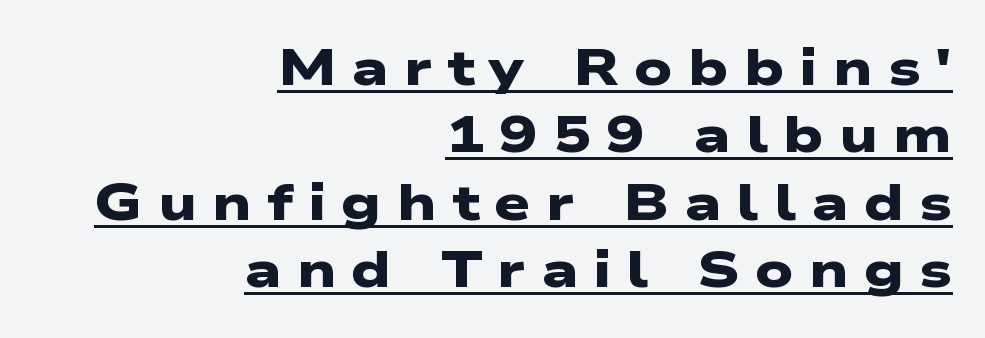
The image shows 51 px heavy, wide sans-serif type; set right-aligned, normal line spacing (1.32x), unusually wide letter spacing (+0.3 em), underlined; low stroke contrast and a medium x-height.
